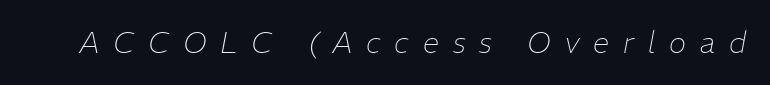
The image shows 29 px thin type, italic (leaning right); set unusually wide letter spacing (+0.48 em), not underlined; low stroke contrast and a medium x-height.
